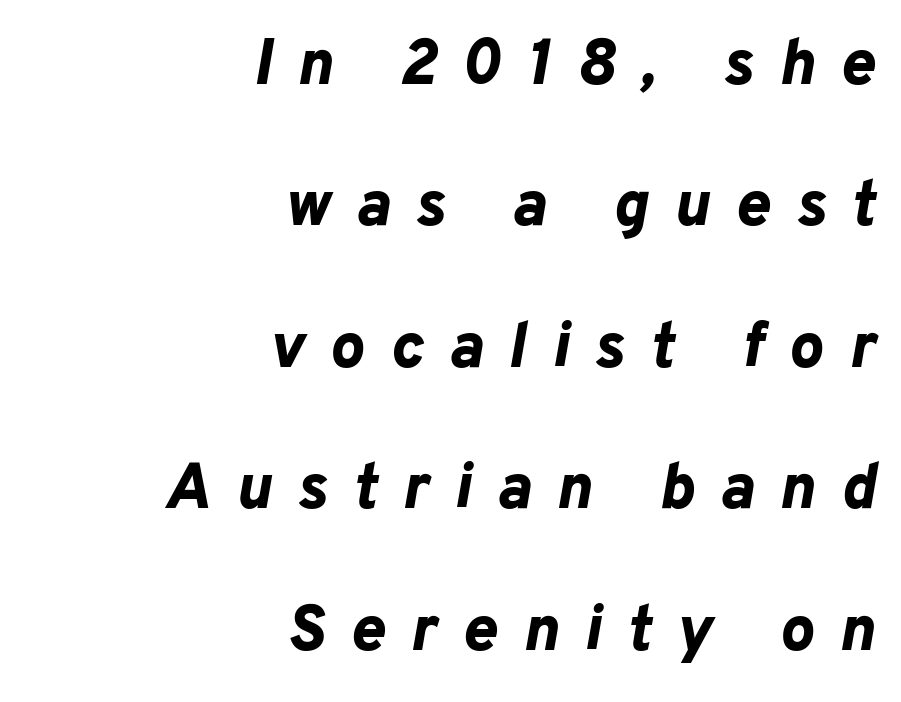
Q: Is the text bold? A: Yes.
Q: Is the text italic (slanted)? A: Yes, it leans right by about 10 degrees.
Q: Is the text underlined? A: No.
Q: How is the paragraph aligned? A: Right-aligned.
Q: Is the spacing between letters normal or unusually wide? A: Unusually wide.
Q: Is the spacing between lines tight, normal or loose? A: Loose.
Q: Width (condensed, normal, or wide)? A: Normal.
Q: Stroke contrast? A: Low.
Q: x-height? A: Medium.
Q: Monospaced? A: No.
